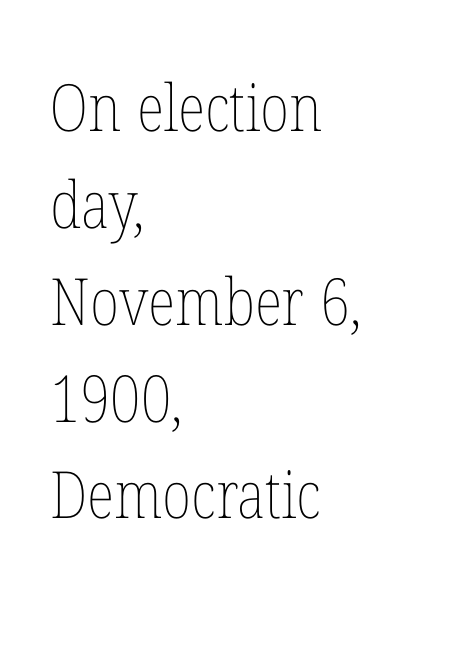
{"italic": "no", "bold": "no", "weight": "thin", "width": "condensed", "stroke_contrast": "low", "x_height": "medium", "monospaced": "no", "underline": "no", "align": "left", "line_spacing": "normal", "line_spacing_ratio": 1.49, "letter_spacing": "normal", "letter_spacing_em": 0.0, "glyph_px": 65}
